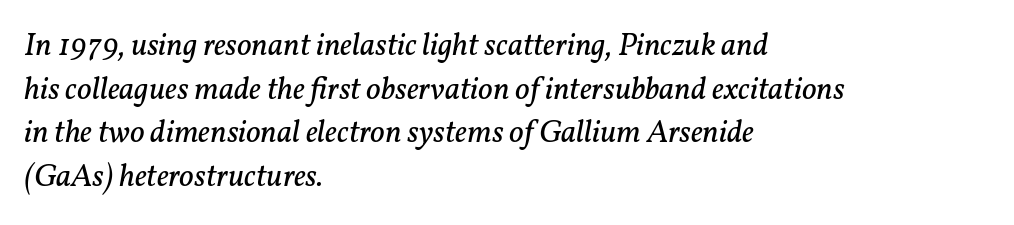
Q: Is the text bold? A: No.
Q: Is the text italic (slanted)? A: Yes, it leans right by about 11 degrees.
Q: Is the typeface a serif or a sans-serif typeface? A: Serif.
Q: Is the text underlined? A: No.
Q: How is the paragraph aligned? A: Left-aligned.
Q: Is the spacing between letters normal or unusually wide? A: Normal.
Q: Is the spacing between lines tight, normal or loose? A: Normal.
Q: Width (condensed, normal, or wide)? A: Normal.
Q: Stroke contrast? A: Low.
Q: x-height? A: Medium.
Q: Monospaced? A: No.
